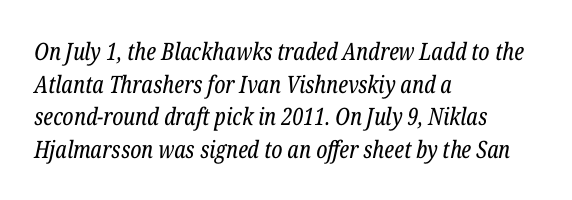
Q: Is the text bold? A: No.
Q: Is the text italic (slanted)? A: Yes, it leans right by about 12 degrees.
Q: Is the text underlined? A: No.
Q: How is the paragraph aligned? A: Left-aligned.
Q: Is the spacing between letters normal or unusually wide? A: Normal.
Q: Is the spacing between lines tight, normal or loose? A: Normal.
